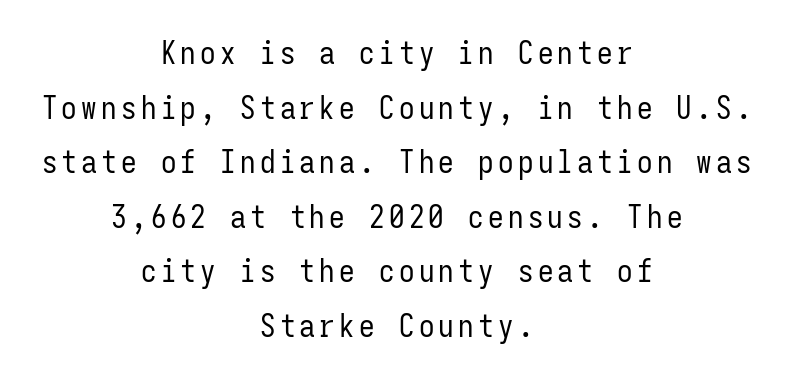
The image shows 31 px regular-weight, condensed sans-serif type, upright, monospaced; set centered, line spacing 1.76x, not underlined; low stroke contrast and a medium x-height.
